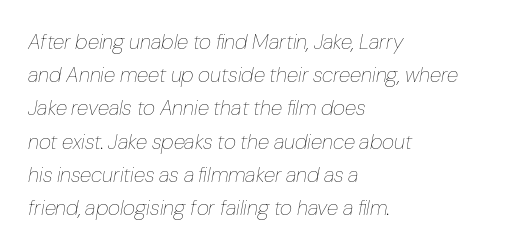
Q: Is the text bold? A: No.
Q: Is the text italic (slanted)? A: Yes, it leans right by about 10 degrees.
Q: Is the text underlined? A: No.
Q: How is the paragraph aligned? A: Left-aligned.
Q: Is the spacing between letters normal or unusually wide? A: Normal.
Q: Is the spacing between lines tight, normal or loose? A: Normal.
